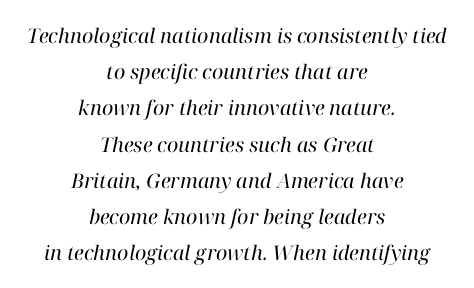
Q: Is the text bold? A: No.
Q: Is the text italic (slanted)? A: Yes, it leans right by about 12 degrees.
Q: Is the text underlined? A: No.
Q: How is the paragraph aligned? A: Centered.
Q: Is the spacing between letters normal or unusually wide? A: Normal.
